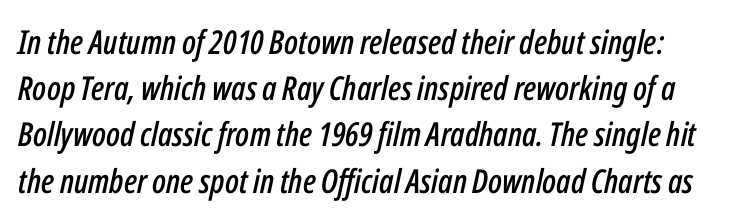
Honestly, the letter spacing is just normal — you wouldn't notice it. The letters advance in unequal steps, a hallmark of proportional type. The line-height multiplier appears to be the usual default. The words here are not underlined. The typography opts for an oblique posture over an upright one.
